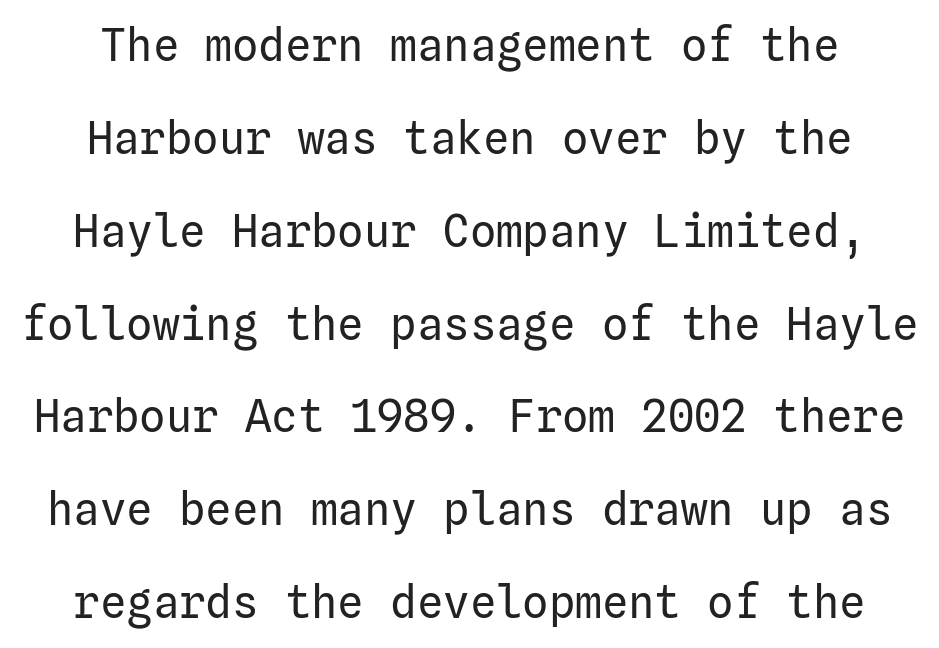
{"serif": "no", "italic": "no", "bold": "no", "weight": "regular", "width": "normal", "stroke_contrast": "low", "x_height": "medium", "underline": "no", "align": "center", "line_spacing": "loose", "line_spacing_ratio": 2.11, "letter_spacing": "normal", "letter_spacing_em": 0.0, "glyph_px": 44}
